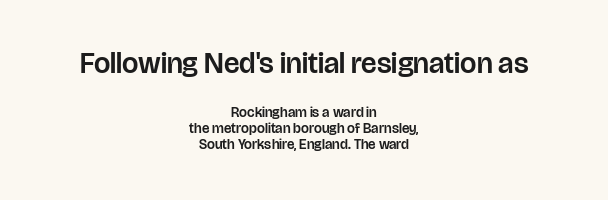
Q: Is the text italic (slanted)? A: No, it is upright.
Q: Is the typeface a serif or a sans-serif typeface? A: Sans-serif.
Q: Is the text underlined? A: No.
Q: How is the paragraph aligned? A: Centered.
Q: Is the spacing between letters normal or unusually wide? A: Normal.
Q: Which block of text is set in a larger size, the first (top) or the second (bottom)? A: The first (top) one.
Q: Width (condensed, normal, or wide)? A: Normal.
Q: Stroke contrast? A: Low.
Q: x-height? A: Large.
Q: Monospaced? A: No.
